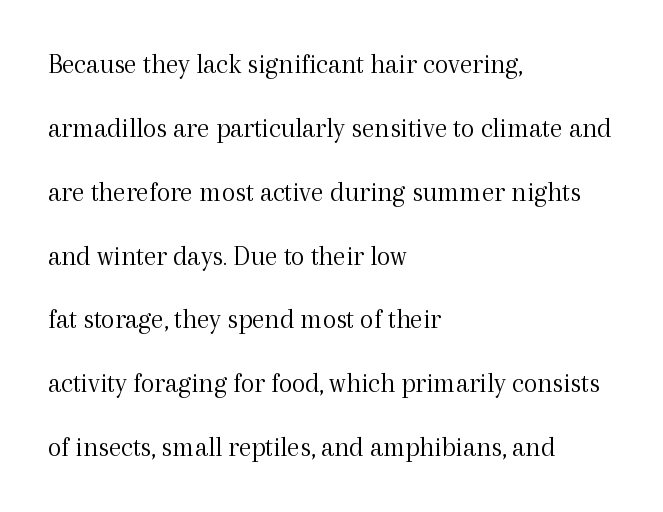
Each letter keeps its own natural width here, so spacing adapts to shape. This is not heavy type; no bold has been used. The lettering stays uniformly vertical, giving the passage a roman look. The compositor pushed each line to the left boundary. Plain, unruled lines of type. Compared with typical paragraphs, the rows here are farther apart.
